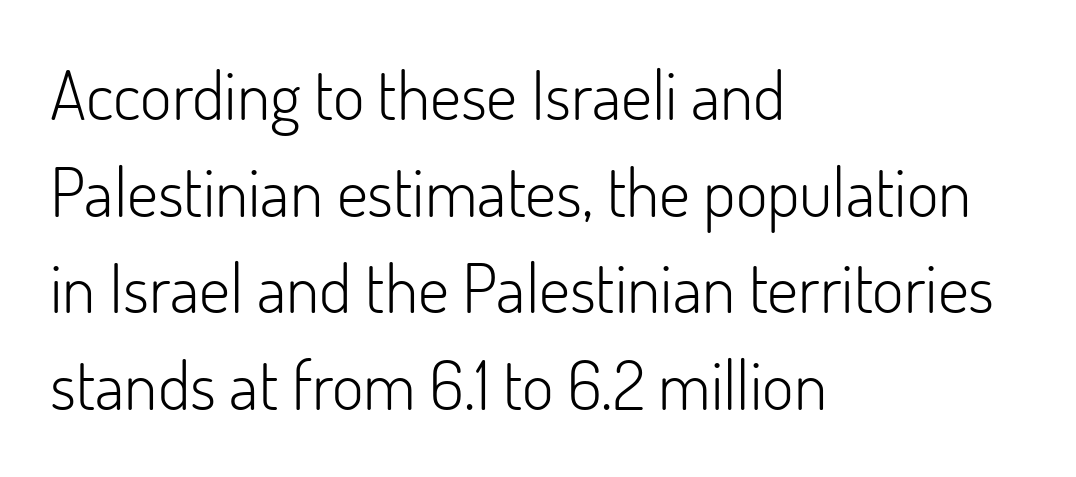
The image shows 68 px light sans-serif type, upright; set left-aligned, normal line spacing (1.42x), normal letter spacing, not underlined; low stroke contrast and a small x-height.
